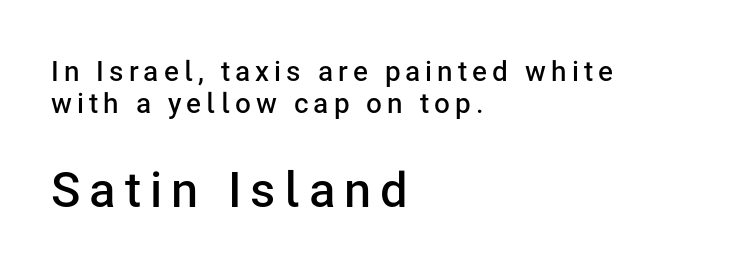
The image shows 49 px semibold sans-serif type, upright; set left-aligned, line spacing 1.16x, not underlined; the second (bottom) block is 1.75x larger; low stroke contrast and a medium x-height.
